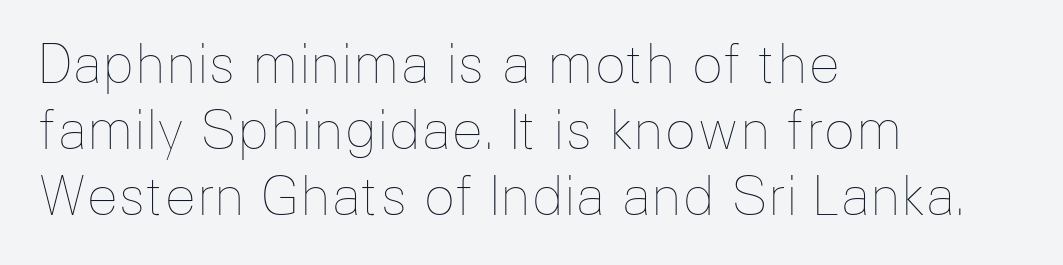
Spacing between characters is what you'd get straight out of the box. One-word summary of the alignment: left. These glyphs show unthickened strokes, regular width or finer. Here the designer chose a conventional face with non-uniform glyph widths.
